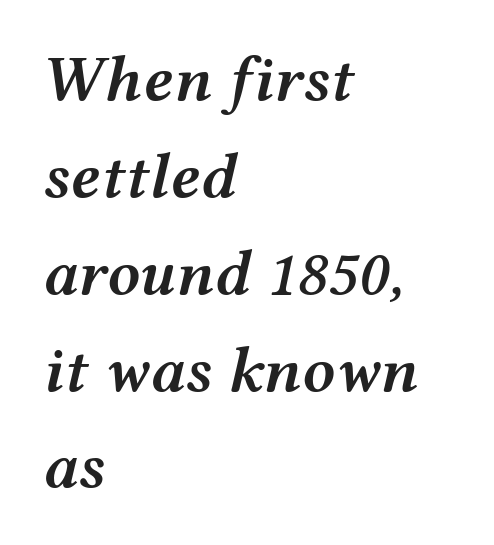
The image shows 65 px semibold, wide type, italic (leaning right); set left-aligned, normal line spacing (1.49x), normal letter spacing, not underlined; medium stroke contrast and a medium x-height.
